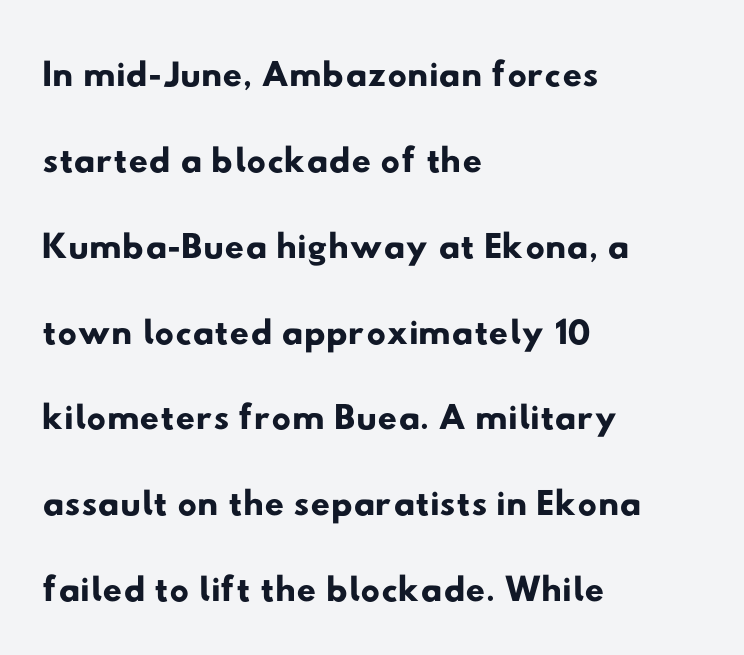
{"serif": "no", "width": "wide", "stroke_contrast": "low", "x_height": "small", "monospaced": "no", "underline": "no", "align": "left", "line_spacing": "normal", "line_spacing_ratio": 1.59, "letter_spacing": "normal", "letter_spacing_em": 0.0, "glyph_px": 54}
